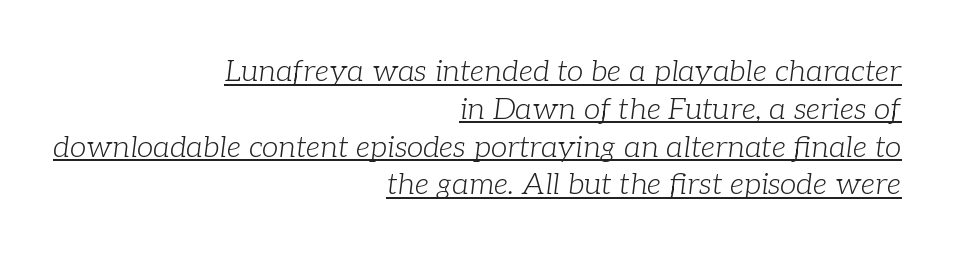
{"serif": "yes", "italic": "yes", "lean": "right", "slant_degrees": 7, "bold": "no", "weight": "light", "width": "normal", "stroke_contrast": "low", "x_height": "medium", "monospaced": "no", "underline": "yes", "align": "right", "line_spacing": "normal", "line_spacing_ratio": 1.26, "letter_spacing": "normal", "letter_spacing_em": 0.0, "glyph_px": 30}
